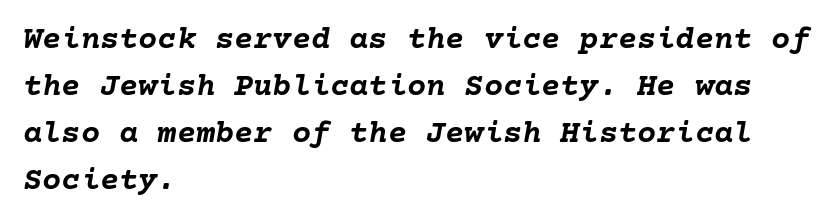
The image shows 32 px semibold type, italic (leaning right); set left-aligned, normal line spacing (1.47x), normal letter spacing, not underlined; low stroke contrast and a medium x-height.
